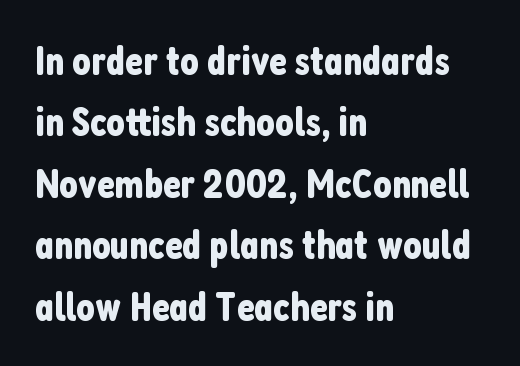
Words float on clear page, feet unadorned. Do the characters align in a grid? No, the font is proportional. Check where the strokes stop: nothing finishes them off — pure sans. Style check: upright.
